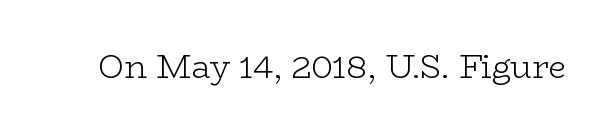
{"serif": "yes", "italic": "no", "bold": "no", "weight": "light", "width": "wide", "stroke_contrast": "low", "x_height": "medium", "monospaced": "no", "underline": "no", "letter_spacing": "normal", "letter_spacing_em": 0.0, "glyph_px": 32}
